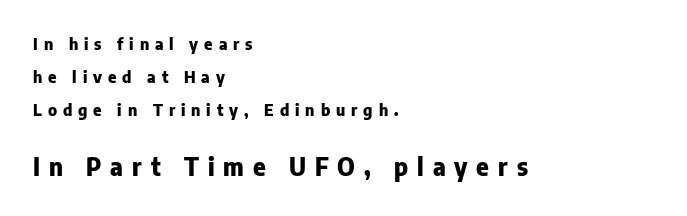
{"italic": "no", "bold": "yes", "underline": "no", "align": "left", "line_spacing": "loose", "line_spacing_ratio": 2.06, "letter_spacing": "wide", "letter_spacing_em": 0.37, "larger_block": "second", "size_ratio": 1.5, "glyph_px": 24}
